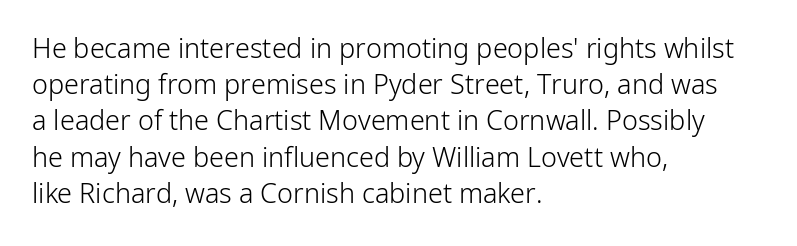
The strokes carry an ordinary text weight at most. Teacher's note: observe the even left margin — that is flush-left alignment. The lines sit at an ordinary, default distance from one another. Does extra space separate the letters? No, they use regular spacing. Posture: vertical. The specimen omits any rule beneath the text block's lines.
